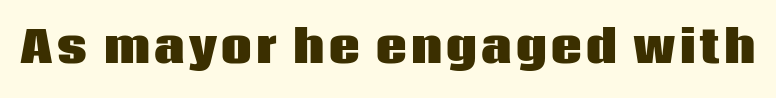
The letters stand upright; this is a roman face. The designer went with a sans here, leaving each stem footless. Stroke thickness is high; the sample reads as a true bold. Nobody drew a line under any word here. A typesetter would call this proportional, since set widths differ per character.
